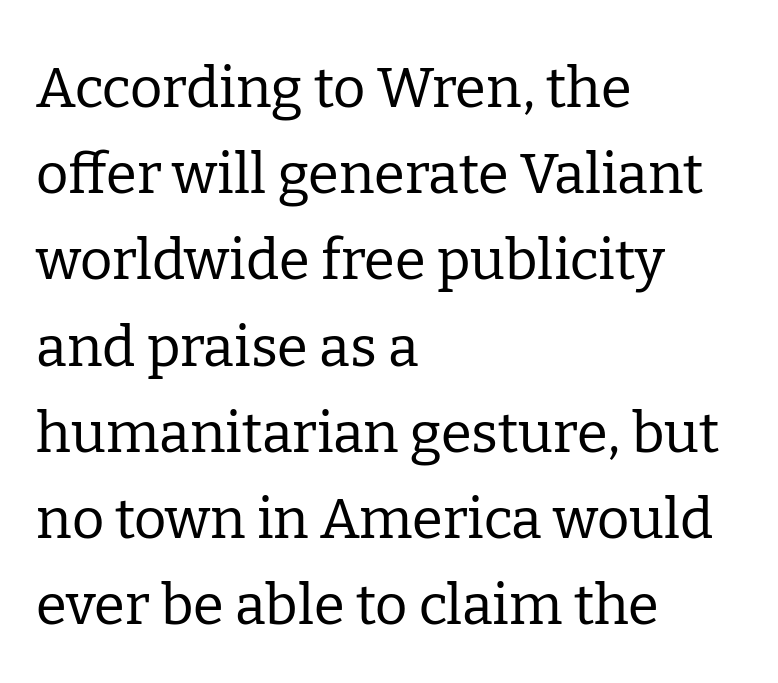
{"serif": "yes", "italic": "no", "bold": "no", "weight": "regular", "width": "normal", "stroke_contrast": "low", "x_height": "medium", "monospaced": "no", "underline": "no", "align": "left", "line_spacing": "normal", "line_spacing_ratio": 1.54, "letter_spacing": "normal", "letter_spacing_em": 0.0, "glyph_px": 56}
